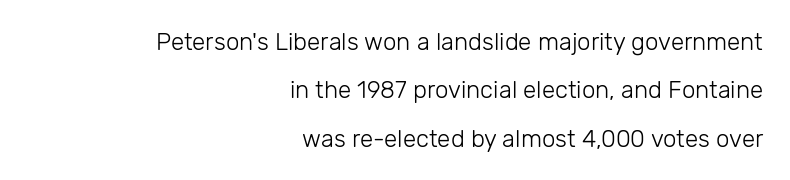
The image shows 24 px text type, upright; set right-aligned, loose line spacing (2.02x), normal letter spacing, not underlined.
